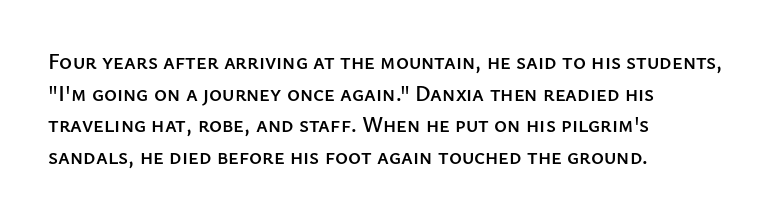
The image shows 22 px text type, upright; set left-aligned, normal line spacing (1.44x), normal letter spacing, not underlined.
